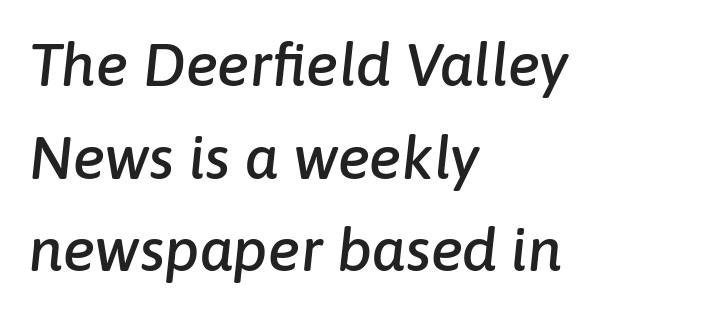
{"italic": "yes", "lean": "right", "slant_degrees": 6, "width": "normal", "stroke_contrast": "low", "x_height": "medium", "monospaced": "no", "underline": "no", "align": "left", "line_spacing": "normal", "line_spacing_ratio": 1.52, "letter_spacing": "normal", "letter_spacing_em": 0.0, "glyph_px": 61}
